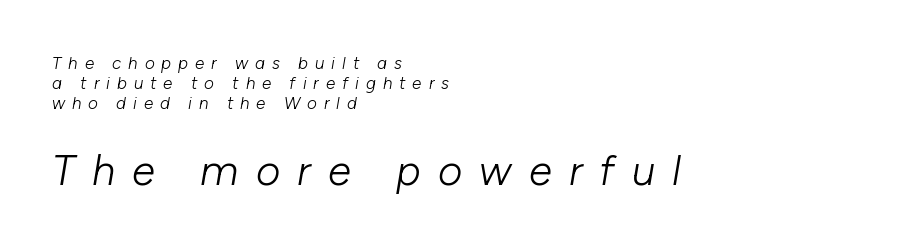
Q: Is the text bold? A: No.
Q: Is the text italic (slanted)? A: Yes, it leans right by about 10 degrees.
Q: Is the text underlined? A: No.
Q: How is the paragraph aligned? A: Left-aligned.
Q: Is the spacing between letters normal or unusually wide? A: Unusually wide.
Q: Which block of text is set in a larger size, the first (top) or the second (bottom)? A: The second (bottom) one.
Q: Width (condensed, normal, or wide)? A: Normal.
Q: Stroke contrast? A: Low.
Q: x-height? A: Medium.
Q: Monospaced? A: No.
